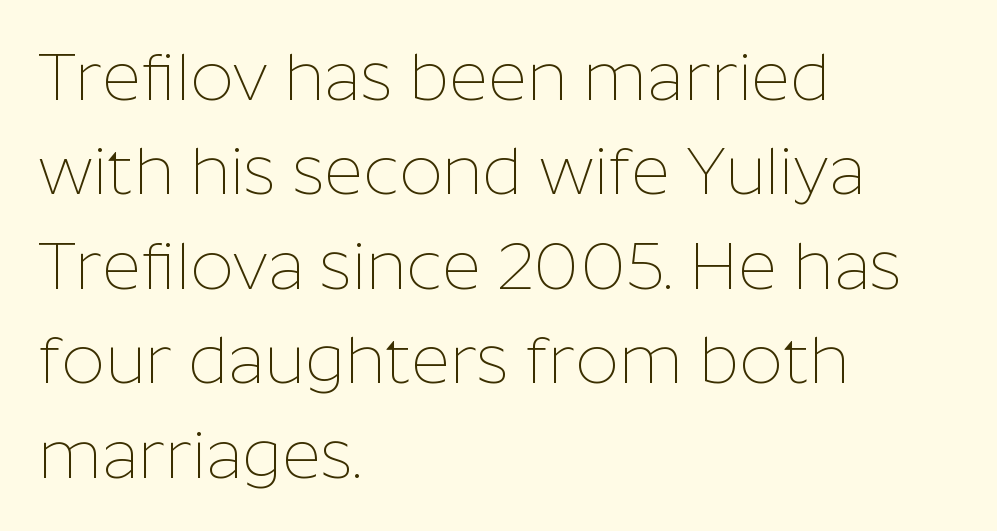
{"serif": "no", "italic": "no", "bold": "no", "weight": "thin", "width": "normal", "stroke_contrast": "low", "x_height": "medium", "monospaced": "no", "underline": "no", "align": "left", "line_spacing": "normal", "line_spacing_ratio": 1.41, "letter_spacing": "normal", "letter_spacing_em": 0.0, "glyph_px": 67}
